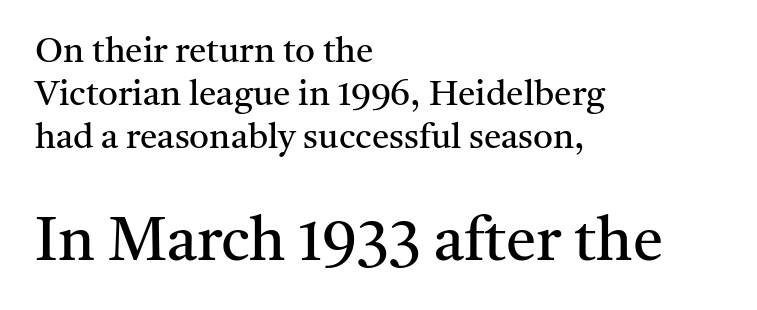
Q: Is the text bold? A: No.
Q: Is the text italic (slanted)? A: No, it is upright.
Q: Is the typeface a serif or a sans-serif typeface? A: Serif.
Q: Is the text underlined? A: No.
Q: How is the paragraph aligned? A: Left-aligned.
Q: Is the spacing between letters normal or unusually wide? A: Normal.
Q: Which block of text is set in a larger size, the first (top) or the second (bottom)? A: The second (bottom) one.
Q: Width (condensed, normal, or wide)? A: Normal.
Q: Stroke contrast? A: Medium.
Q: x-height? A: Medium.
Q: Monospaced? A: No.
